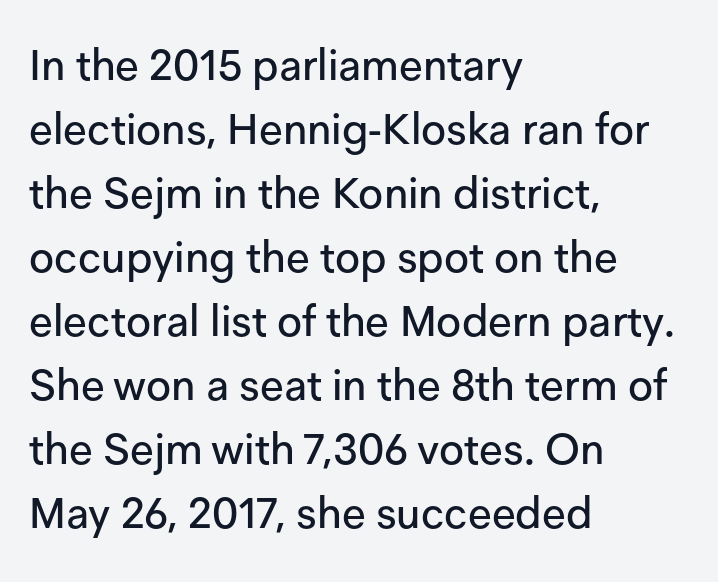
The image shows 43 px sans-serif type, upright; set left-aligned, normal line spacing (1.49x), normal letter spacing, not underlined; low stroke contrast and a medium x-height.
